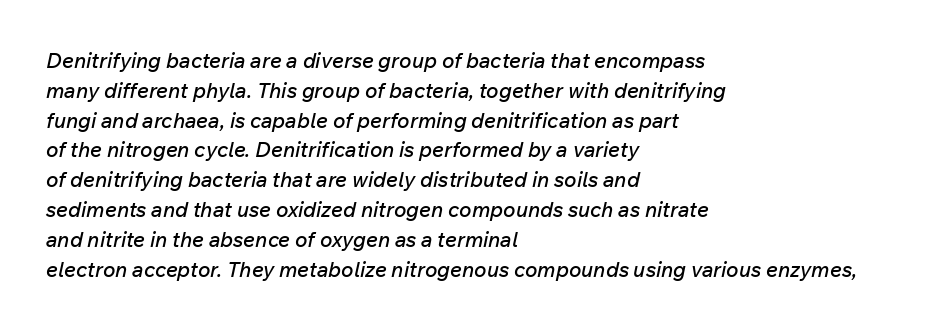
Q: Is the text italic (slanted)? A: Yes, it leans right by about 12 degrees.
Q: Is the text underlined? A: No.
Q: How is the paragraph aligned? A: Left-aligned.
Q: Is the spacing between letters normal or unusually wide? A: Normal.
Q: Is the spacing between lines tight, normal or loose? A: Normal.
